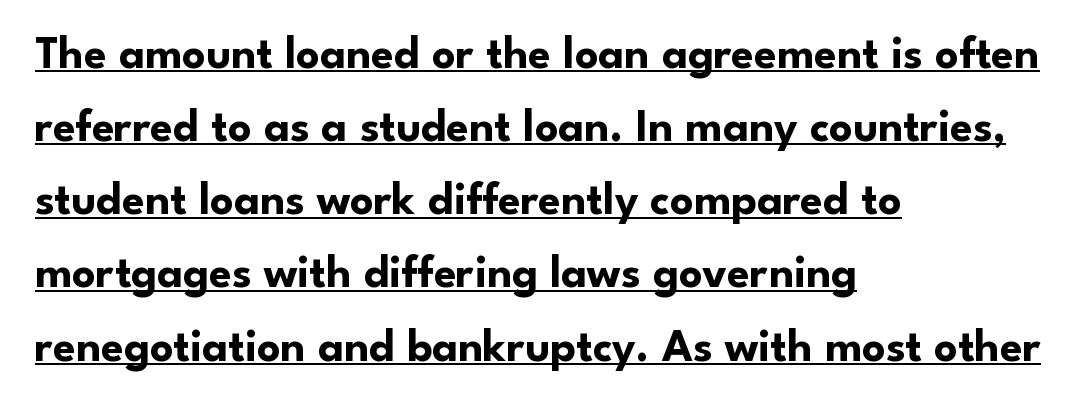
{"serif": "no", "italic": "no", "bold": "yes", "weight": "bold", "width": "normal", "stroke_contrast": "low", "x_height": "small", "monospaced": "no", "underline": "yes", "align": "left", "line_spacing": "normal", "line_spacing_ratio": 1.59, "letter_spacing": "normal", "letter_spacing_em": 0.0, "glyph_px": 46}
